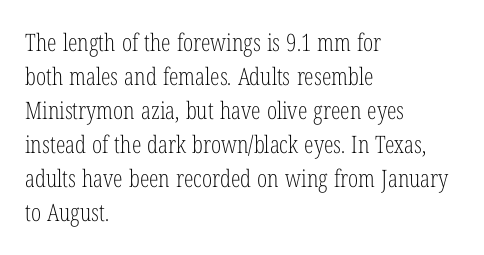
The image shows 24 px text type, upright; set left-aligned, normal line spacing (1.42x), normal letter spacing, not underlined.
